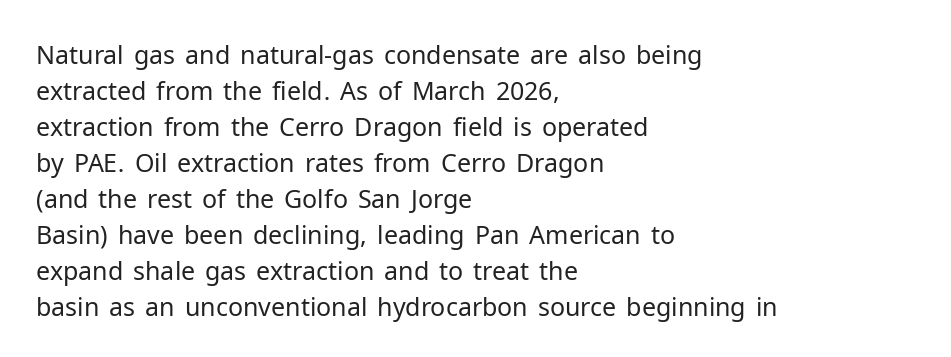
The rendering anchors every line to the left-hand side. Words appear dense and cohesive because spacing is normal. Does the leading feel generous? No, just average. A quiet, ordinary-to-light weight characterises the typeface.
